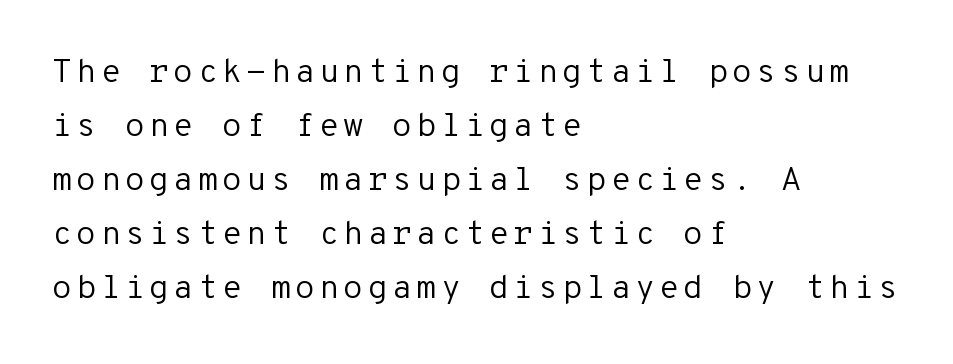
The image shows 33 px regular-weight sans-serif type, upright, monospaced; set left-aligned, normal line spacing (1.64x), not underlined; low stroke contrast and a medium x-height.
